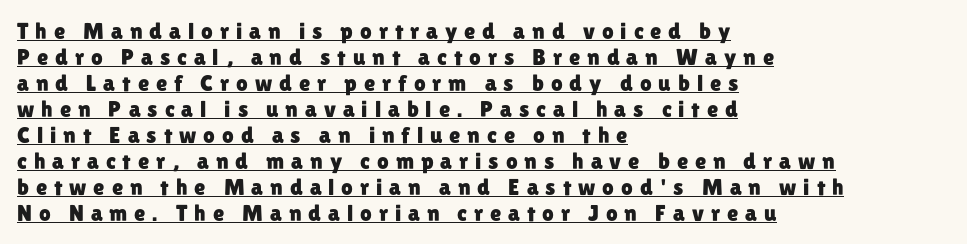
The image shows 23 px text type, upright; set left-aligned, tight line spacing (1.13x), unusually wide letter spacing (+0.3 em), underlined.
